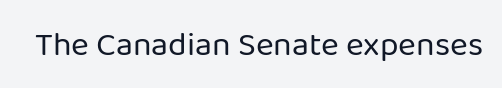
Q: Is the text bold? A: No.
Q: Is the text italic (slanted)? A: No, it is upright.
Q: Is the typeface a serif or a sans-serif typeface? A: Sans-serif.
Q: Is the text underlined? A: No.
Q: Is the spacing between letters normal or unusually wide? A: Normal.
Q: Width (condensed, normal, or wide)? A: Normal.
Q: Stroke contrast? A: Low.
Q: x-height? A: Medium.
Q: Monospaced? A: No.
